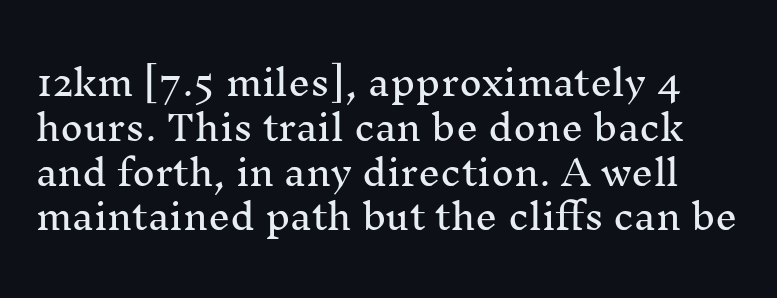
{"serif": "yes", "italic": "no", "width": "normal", "stroke_contrast": "medium", "x_height": "medium", "monospaced": "no", "underline": "no", "line_spacing": "normal", "line_spacing_ratio": 1.28, "letter_spacing": "normal", "letter_spacing_em": 0.0, "glyph_px": 35}
